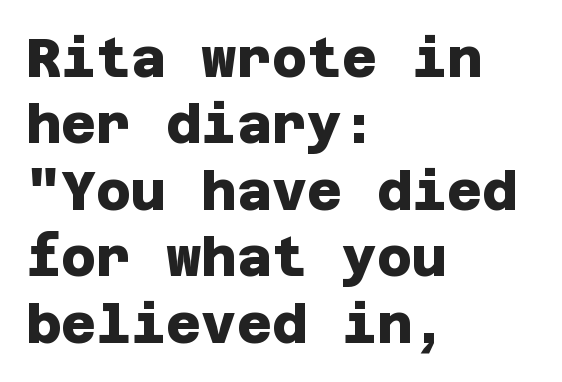
Q: Is the text bold? A: Yes.
Q: Is the typeface a serif or a sans-serif typeface? A: Sans-serif.
Q: Is the text underlined? A: No.
Q: How is the paragraph aligned? A: Left-aligned.
Q: Is the spacing between letters normal or unusually wide? A: Normal.
Q: Width (condensed, normal, or wide)? A: Normal.
Q: Stroke contrast? A: Low.
Q: x-height? A: Large.
